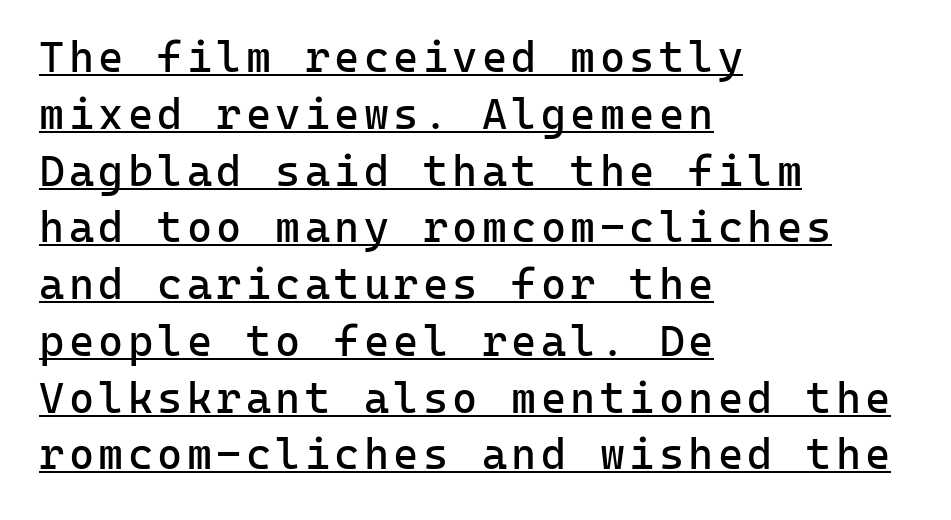
This rendering features underlined lettering. Every row of glyphs begins at an identical x-position on the left. Grotesque or geometric, the face here clearly has no serifs. Heaviness? Minimal to ordinary, like unemphasized prose. Interline gaps are of average width in this sample.
